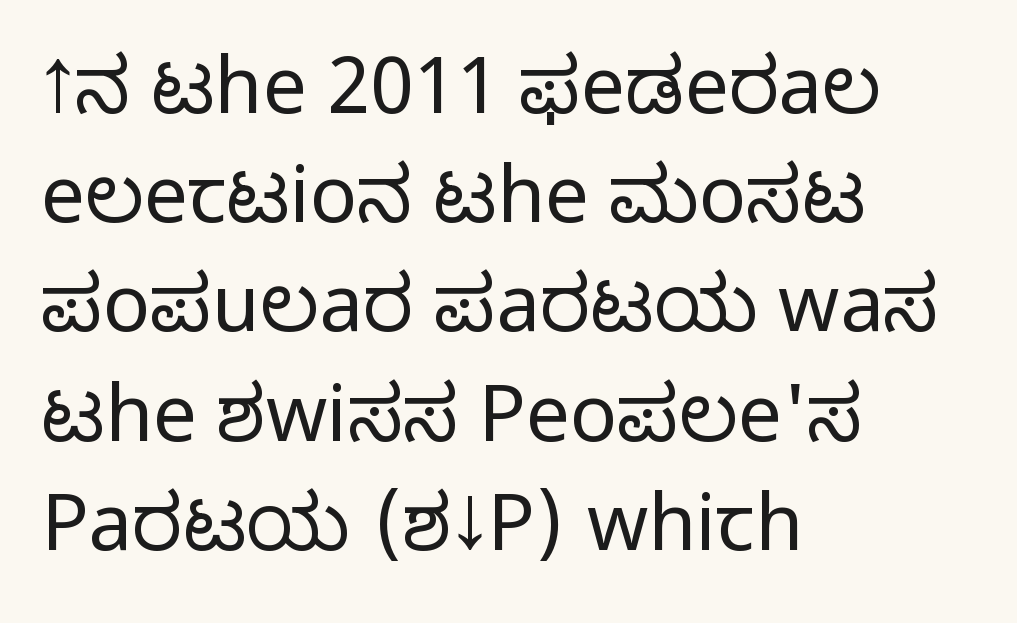
{"serif": "no", "italic": "no", "bold": "no", "weight": "light", "width": "normal", "stroke_contrast": "low", "x_height": "medium", "monospaced": "no", "underline": "no", "align": "left", "line_spacing": "normal", "line_spacing_ratio": 1.4, "letter_spacing": "normal", "letter_spacing_em": 0.0, "glyph_px": 78}
